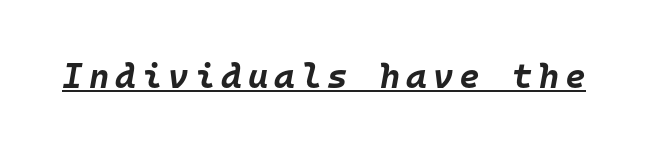
{"italic": "yes", "lean": "right", "slant_degrees": 10, "bold": "yes", "weight": "bold", "width": "normal", "stroke_contrast": "low", "x_height": "large", "monospaced": "yes", "underline": "yes", "glyph_px": 35}
